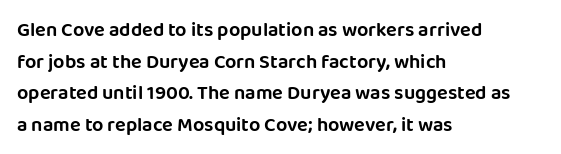
Q: Is the text italic (slanted)? A: No, it is upright.
Q: Is the text underlined? A: No.
Q: How is the paragraph aligned? A: Left-aligned.
Q: Is the spacing between letters normal or unusually wide? A: Normal.
Q: Is the spacing between lines tight, normal or loose? A: Normal.
